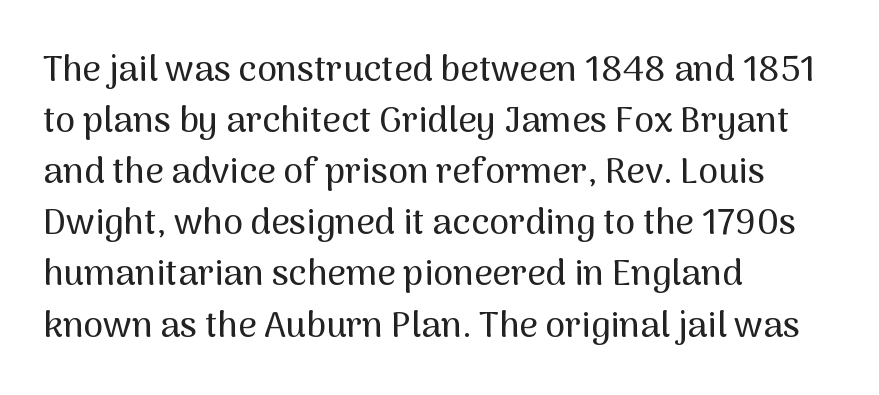
The face used here is a sans, in the tradition of grotesques and geometrics. Lines of text with bare space underneath. Leading: standard. The letters advance in unequal steps, a hallmark of proportional type. The passage is arranged the way most books set body copy — flush left. Does the lettering tilt? It doesn't — this is upright.
